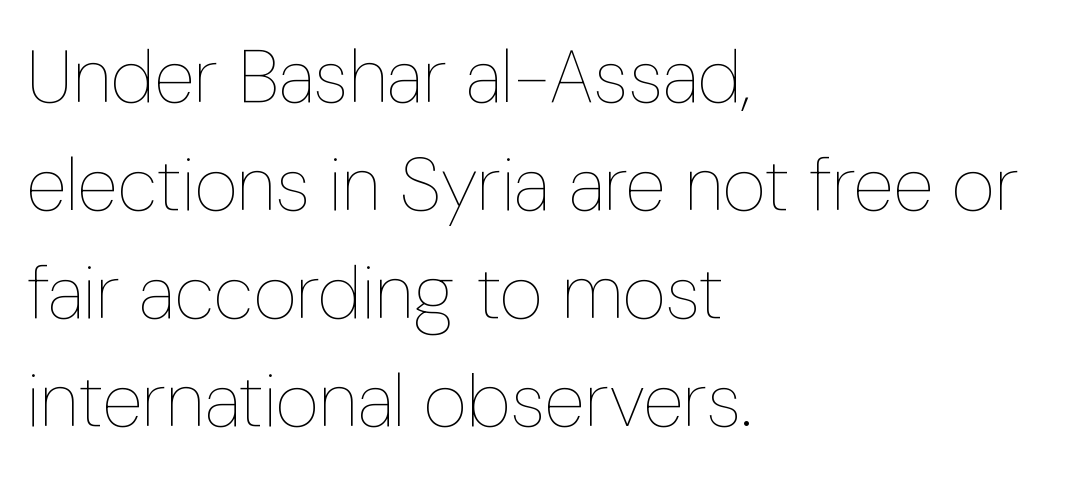
Q: Is the text bold? A: No.
Q: Is the text italic (slanted)? A: No, it is upright.
Q: Is the text underlined? A: No.
Q: How is the paragraph aligned? A: Left-aligned.
Q: Is the spacing between letters normal or unusually wide? A: Normal.
Q: Is the spacing between lines tight, normal or loose? A: Normal.
Q: Width (condensed, normal, or wide)? A: Condensed.
Q: Stroke contrast? A: Low.
Q: x-height? A: Medium.
Q: Monospaced? A: No.
